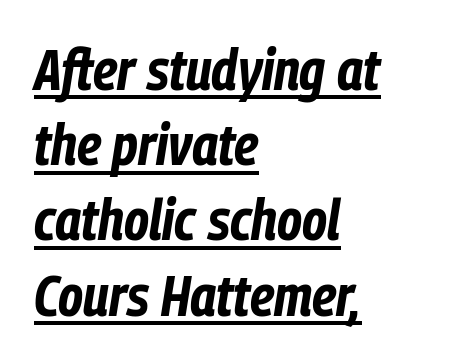
{"italic": "yes", "lean": "right", "slant_degrees": 9, "bold": "yes", "weight": "bold", "width": "condensed", "stroke_contrast": "low", "x_height": "medium", "monospaced": "no", "underline": "yes", "align": "left", "line_spacing": "normal", "line_spacing_ratio": 1.32, "letter_spacing": "normal", "letter_spacing_em": 0.0, "glyph_px": 57}
